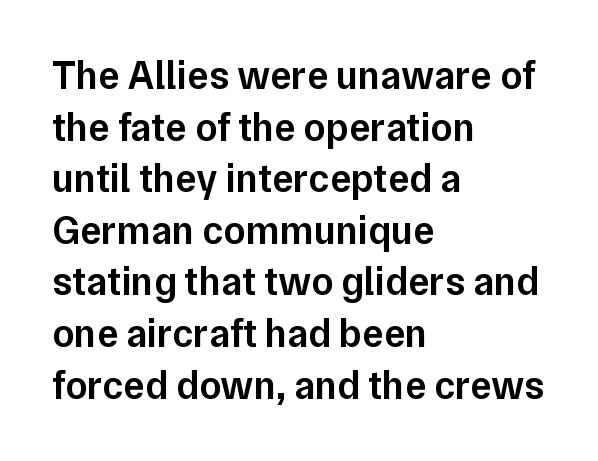
Q: Is the text bold? A: Semi-bold.
Q: Is the text italic (slanted)? A: No, it is upright.
Q: Is the typeface a serif or a sans-serif typeface? A: Sans-serif.
Q: Is the text underlined? A: No.
Q: How is the paragraph aligned? A: Left-aligned.
Q: Is the spacing between letters normal or unusually wide? A: Normal.
Q: Is the spacing between lines tight, normal or loose? A: Normal.
Q: Width (condensed, normal, or wide)? A: Normal.
Q: Stroke contrast? A: Low.
Q: x-height? A: Medium.
Q: Monospaced? A: No.
